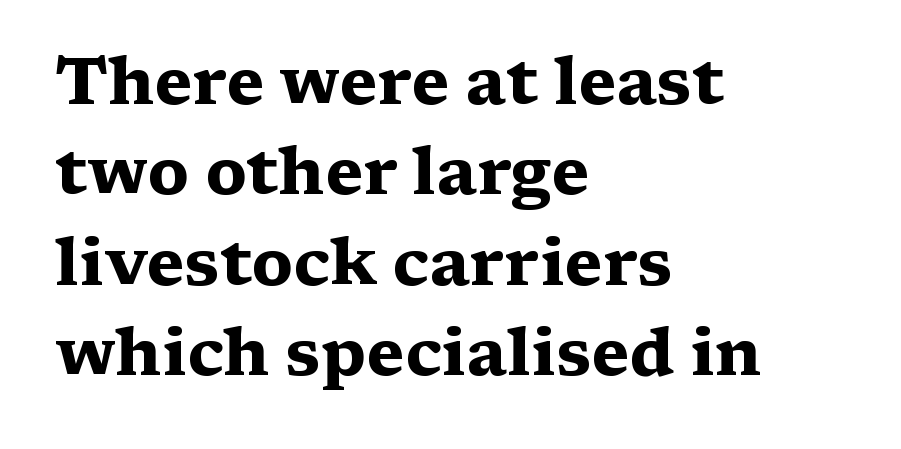
The image shows 66 px heavy, wide serif type, upright; set left-aligned, normal line spacing (1.37x), normal letter spacing, not underlined; medium stroke contrast and a medium x-height.
